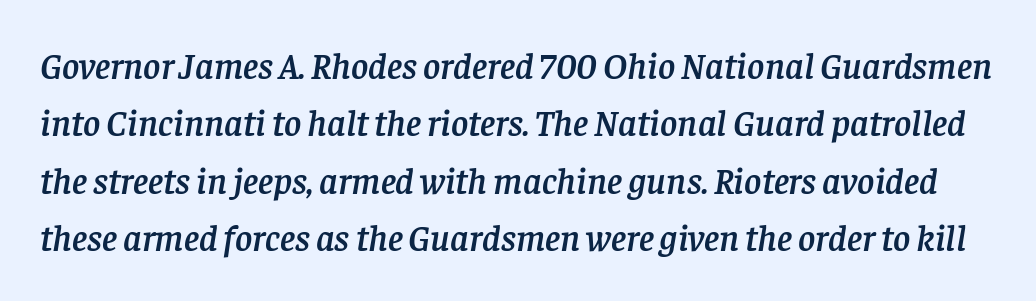
The image shows 37 px serif type, italic (leaning right); set normal line spacing (1.55x), normal letter spacing, not underlined; low stroke contrast and a large x-height.
